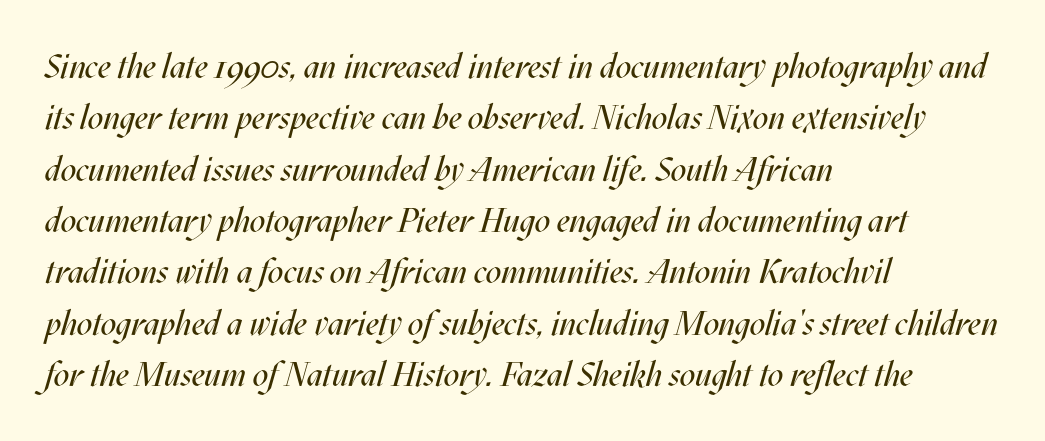
The image shows 34 px regular-weight, condensed type, italic (leaning right); set left-aligned, normal line spacing (1.51x), normal letter spacing, not underlined; medium stroke contrast and a large x-height.
